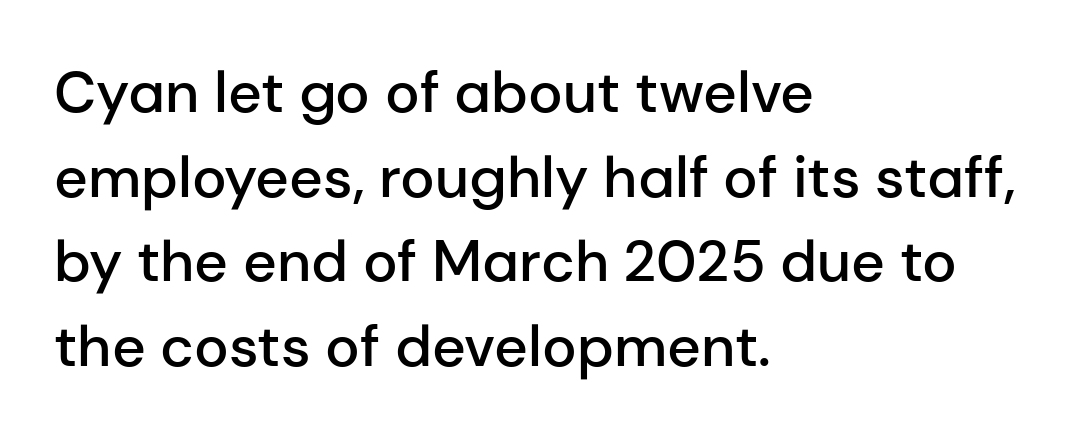
Glyph-to-glyph distance matches everyday printed text. In CSS terms this would be text-align: left. Varying glyph widths throughout — classic text-font behaviour. This is moderately heavy type, rendered in semibold.
